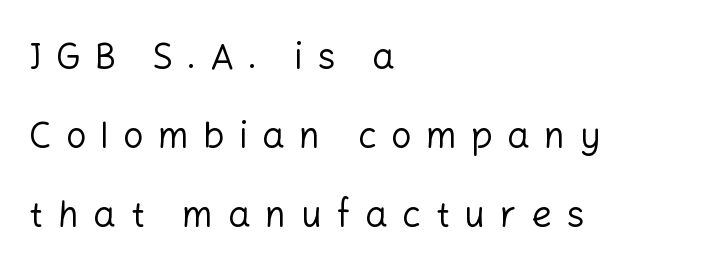
Baseline-to-baseline distance is far greater than the letter height. Underline: absent. The letters stand straight up with perfectly vertical stems. Looks like regular typesetting: each glyph gets only the width it needs. Teacher's note: observe the even left margin — that is flush-left alignment. Regarding serifs, this sample does without them.
